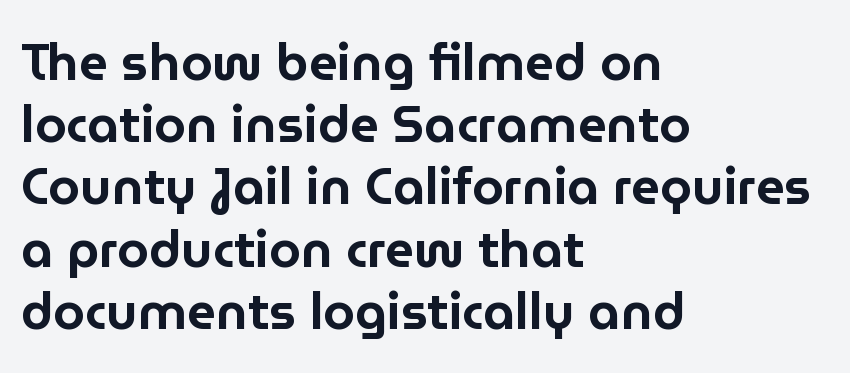
{"serif": "no", "italic": "no", "width": "normal", "stroke_contrast": "low", "x_height": "medium", "monospaced": "no", "underline": "no", "align": "left", "line_spacing_ratio": 1.22, "letter_spacing": "normal", "letter_spacing_em": 0.0, "glyph_px": 51}
